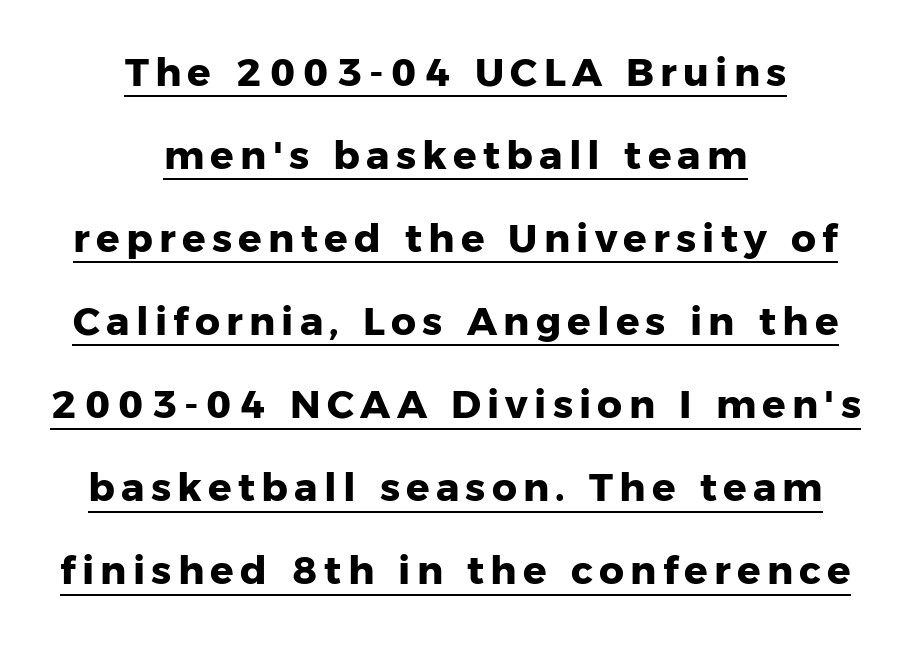
The image shows 39 px heavy sans-serif type, upright; set centered, loose line spacing (2.13x), underlined; low stroke contrast and a medium x-height.
